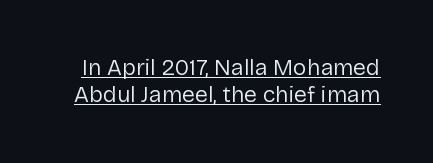
No letter is thick-stroked: the sample isn't bold. Is there any slant? The stems are plumb. Beneath each row of characters lies a ruled line. Standard letterfit; no display-style spreading of the glyphs.
